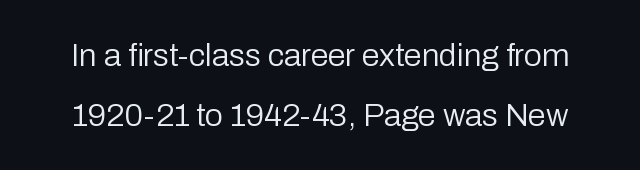
The face looks like a standard text weight, possibly lighter. This is the regular roman posture of the typeface. You can tell from the bare stems that sans-serif type was used. Do the characters align in a grid? No, the font is proportional. Standard letterfit; no display-style spreading of the glyphs.
